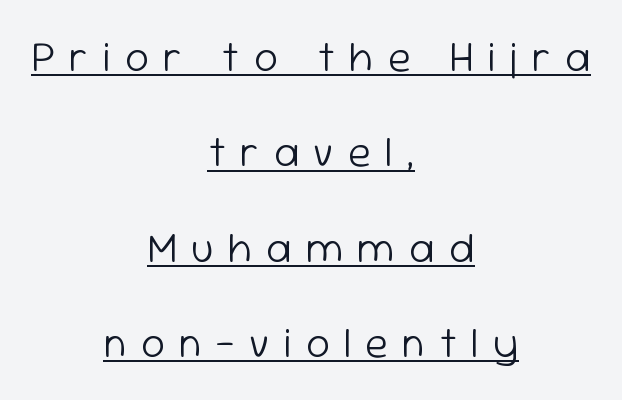
Q: Is the text bold? A: No.
Q: Is the text italic (slanted)? A: No, it is upright.
Q: Is the typeface a serif or a sans-serif typeface? A: Sans-serif.
Q: Is the text underlined? A: Yes.
Q: How is the paragraph aligned? A: Centered.
Q: Is the spacing between letters normal or unusually wide? A: Unusually wide.
Q: Is the spacing between lines tight, normal or loose? A: Loose.
Q: Width (condensed, normal, or wide)? A: Normal.
Q: Stroke contrast? A: Low.
Q: x-height? A: Medium.
Q: Monospaced? A: No.
